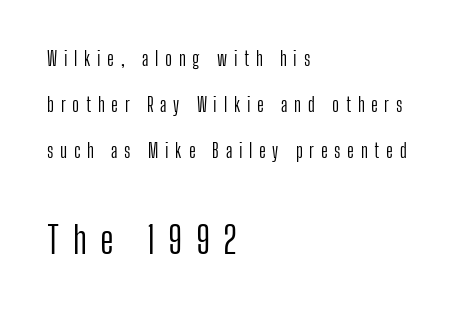
The space between consecutive lines is lavish. Type size steps up from the first block to the second. A bare baseline throughout the passage. You could not count columns in this text — the font is proportionally spaced.
